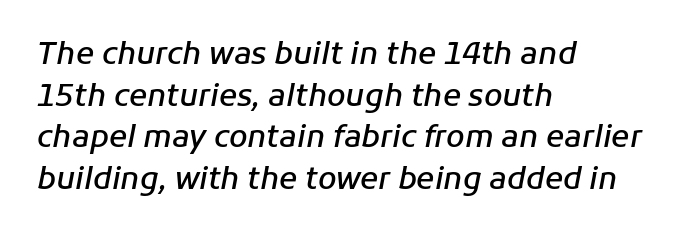
{"italic": "yes", "lean": "right", "slant_degrees": 11, "bold": "semi", "weight": "semibold", "width": "normal", "stroke_contrast": "low", "x_height": "medium", "monospaced": "no", "underline": "no", "align": "left", "line_spacing": "normal", "line_spacing_ratio": 1.39, "letter_spacing": "normal", "letter_spacing_em": 0.0, "glyph_px": 30}
